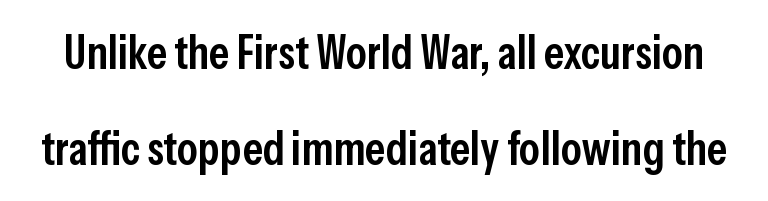
The image shows 47 px semibold, condensed sans-serif type, upright; set loose line spacing (2.05x), normal letter spacing, not underlined; low stroke contrast and a medium x-height.
